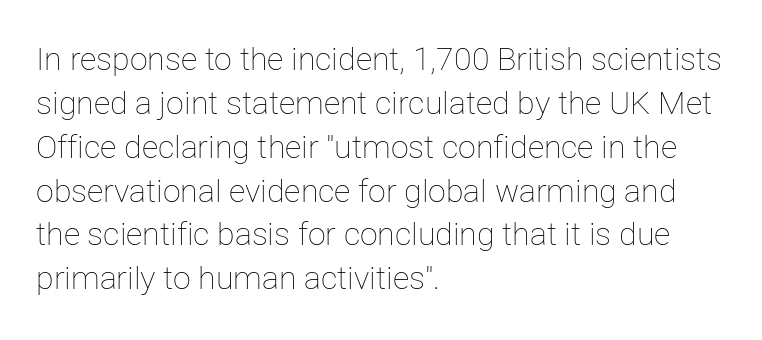
Ink coverage per letter is moderate at most. Underline: absent. These lines stack with their left ends in a neat column. This sample uses an upright cut, with every glyph sitting square on the baseline. Interline gaps are of average width in this sample.
